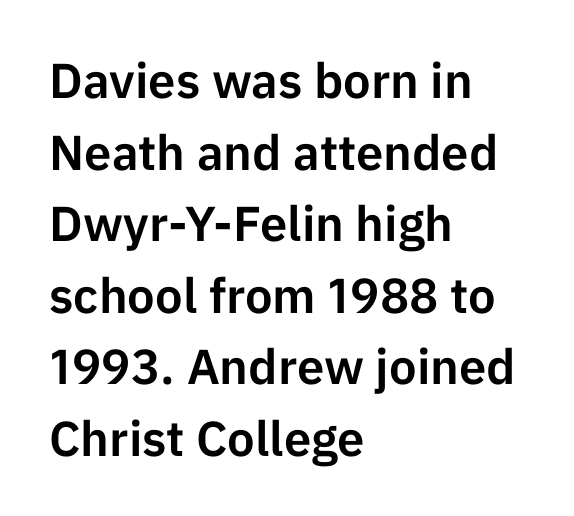
The image shows 49 px sans-serif type, upright; set left-aligned, normal line spacing (1.46x), normal letter spacing, not underlined; low stroke contrast and a medium x-height.
